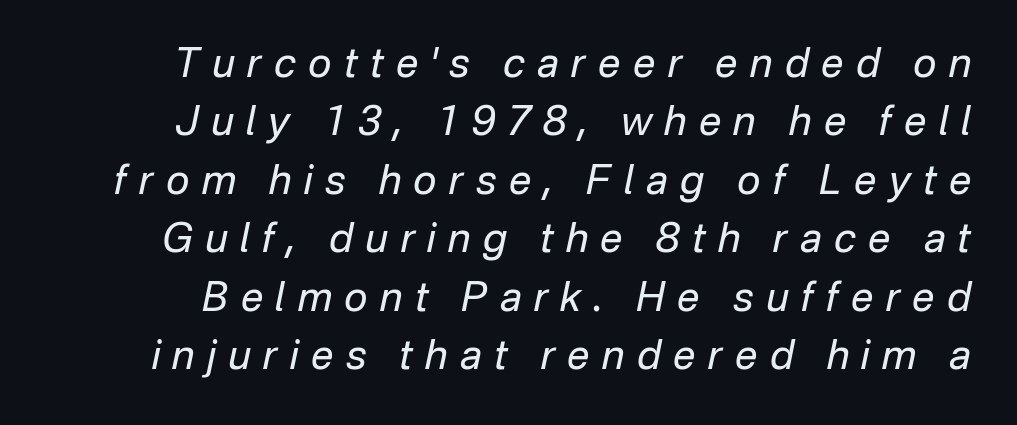
Q: Is the text bold? A: No.
Q: Is the text italic (slanted)? A: Yes, it leans right by about 12 degrees.
Q: Is the text underlined? A: No.
Q: Is the spacing between letters normal or unusually wide? A: Unusually wide.
Q: Is the spacing between lines tight, normal or loose? A: Normal.
Q: Width (condensed, normal, or wide)? A: Normal.
Q: Stroke contrast? A: Low.
Q: x-height? A: Medium.
Q: Monospaced? A: No.
